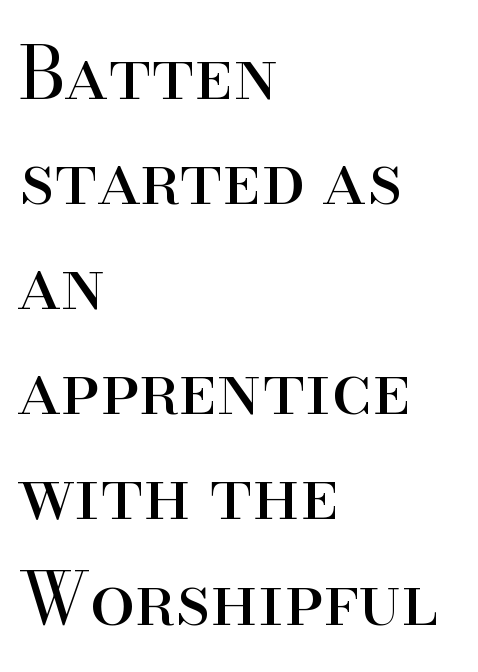
Nobody touched the tracking dial on this one. Evenly set lines give the paragraph a standard silhouette. Type style note: has serifs. Check the space under the baseline: it is left empty.
